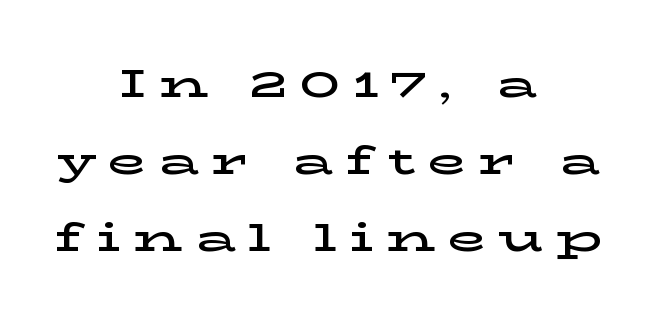
Q: Is the text italic (slanted)? A: No, it is upright.
Q: Is the typeface a serif or a sans-serif typeface? A: Serif.
Q: Is the text underlined? A: No.
Q: How is the paragraph aligned? A: Centered.
Q: Is the spacing between letters normal or unusually wide? A: Unusually wide.
Q: Is the spacing between lines tight, normal or loose? A: Loose.
Q: Width (condensed, normal, or wide)? A: Wide.
Q: Stroke contrast? A: Low.
Q: x-height? A: Medium.
Q: Monospaced? A: No.
